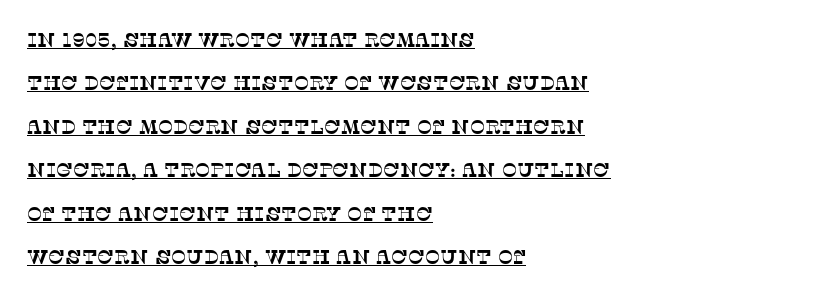
Q: Is the text underlined? A: Yes.
Q: How is the paragraph aligned? A: Left-aligned.
Q: Is the spacing between letters normal or unusually wide? A: Normal.
Q: Is the spacing between lines tight, normal or loose? A: Loose.
